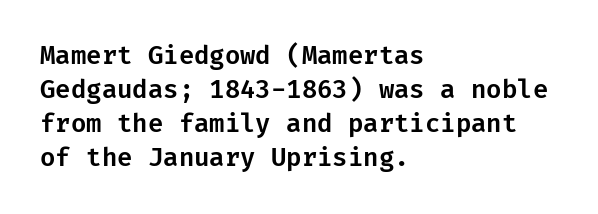
Q: Is the text italic (slanted)? A: No, it is upright.
Q: Is the text underlined? A: No.
Q: How is the paragraph aligned? A: Left-aligned.
Q: Is the spacing between letters normal or unusually wide? A: Normal.
Q: Is the spacing between lines tight, normal or loose? A: Normal.
